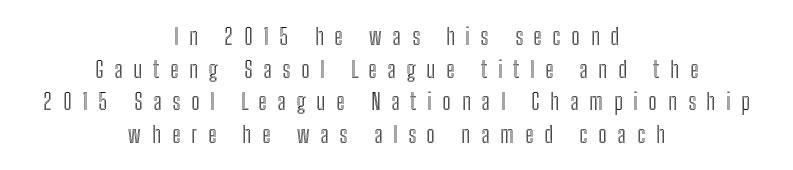
{"italic": "no", "underline": "no", "align": "center", "line_spacing": "normal", "line_spacing_ratio": 1.42, "letter_spacing": "wide", "letter_spacing_em": 0.47, "glyph_px": 23}
